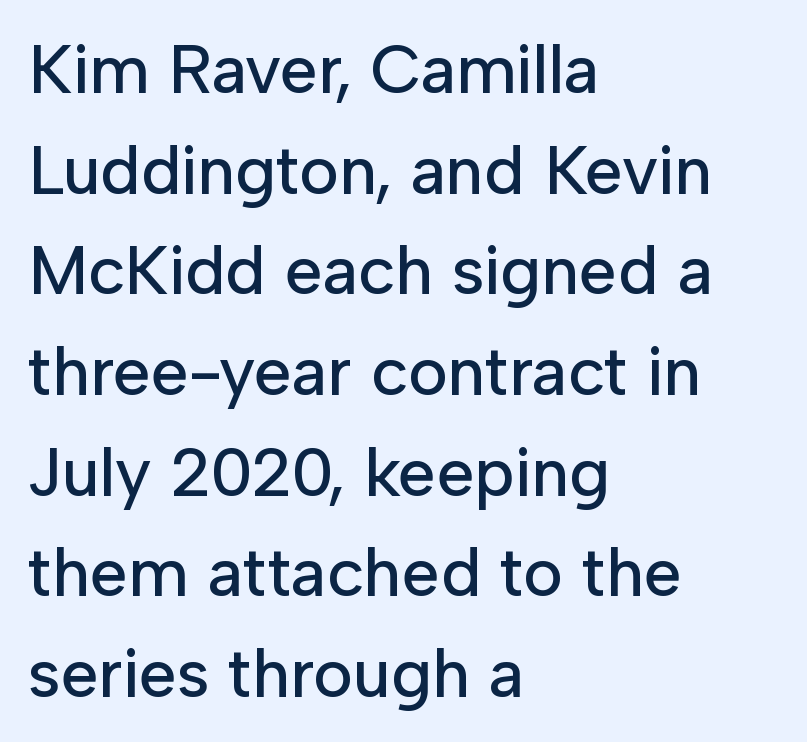
Q: Is the text italic (slanted)? A: No, it is upright.
Q: Is the typeface a serif or a sans-serif typeface? A: Sans-serif.
Q: Is the text underlined? A: No.
Q: How is the paragraph aligned? A: Left-aligned.
Q: Is the spacing between letters normal or unusually wide? A: Normal.
Q: Is the spacing between lines tight, normal or loose? A: Normal.
Q: Width (condensed, normal, or wide)? A: Normal.
Q: Stroke contrast? A: Low.
Q: x-height? A: Medium.
Q: Monospaced? A: No.
